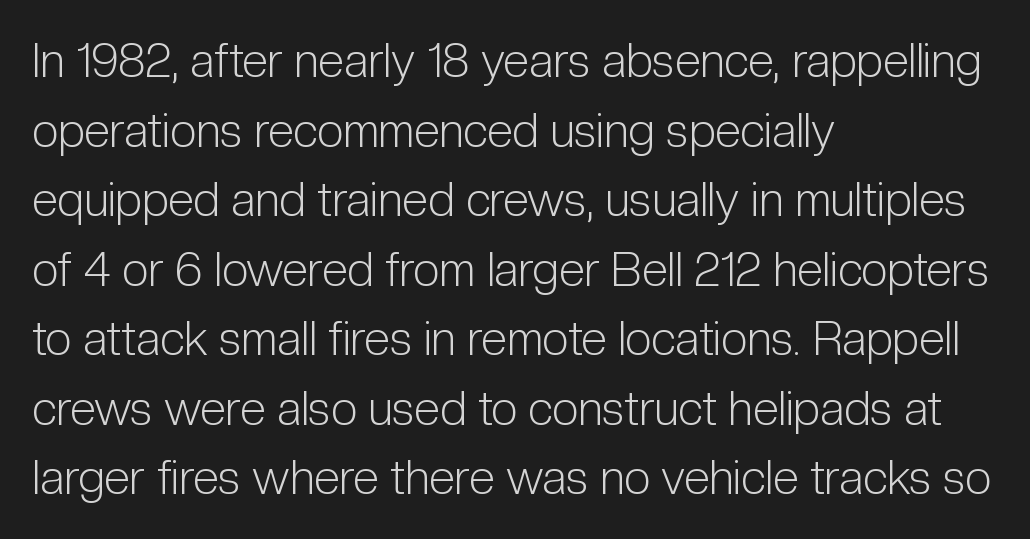
{"serif": "no", "italic": "no", "bold": "no", "weight": "light", "width": "condensed", "stroke_contrast": "low", "x_height": "medium", "monospaced": "no", "underline": "no", "align": "left", "line_spacing": "normal", "line_spacing_ratio": 1.48, "letter_spacing": "normal", "letter_spacing_em": 0.0, "glyph_px": 47}
